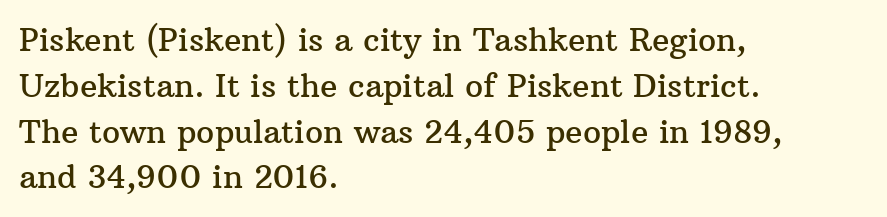
Q: Is the text italic (slanted)? A: No, it is upright.
Q: Is the typeface a serif or a sans-serif typeface? A: Serif.
Q: Is the text underlined? A: No.
Q: How is the paragraph aligned? A: Left-aligned.
Q: Is the spacing between letters normal or unusually wide? A: Normal.
Q: Is the spacing between lines tight, normal or loose? A: Normal.
Q: Width (condensed, normal, or wide)? A: Normal.
Q: Stroke contrast? A: Medium.
Q: x-height? A: Medium.
Q: Monospaced? A: No.
